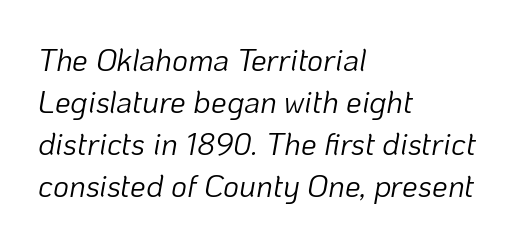
The image shows 31 px light type, italic (leaning right); set left-aligned, normal line spacing (1.36x), normal letter spacing, not underlined; low stroke contrast and a medium x-height.
